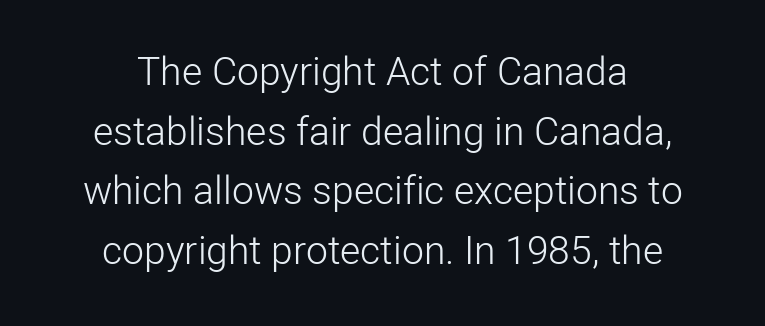
{"serif": "no", "italic": "no", "bold": "no", "weight": "light", "width": "normal", "stroke_contrast": "low", "x_height": "medium", "monospaced": "no", "underline": "no", "align": "center", "line_spacing": "normal", "line_spacing_ratio": 1.53, "letter_spacing": "normal", "letter_spacing_em": 0.0, "glyph_px": 39}
